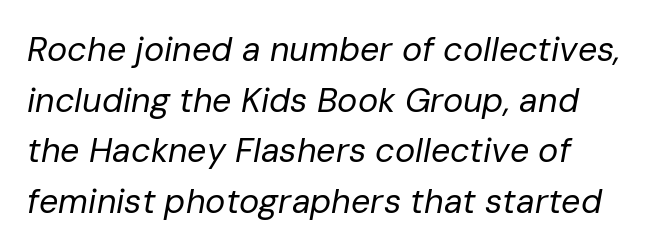
The image shows 34 px regular-weight type, italic (leaning right); set left-aligned, normal line spacing (1.49x), normal letter spacing, not underlined; low stroke contrast and a medium x-height.
